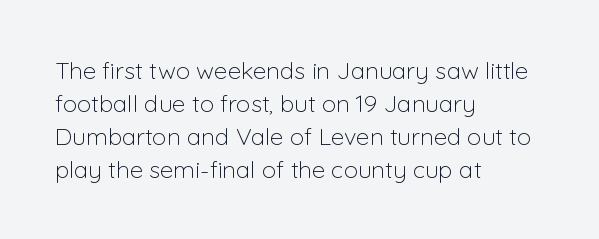
Q: Is the text bold? A: No.
Q: Is the text italic (slanted)? A: No, it is upright.
Q: Is the text underlined? A: No.
Q: How is the paragraph aligned? A: Left-aligned.
Q: Is the spacing between letters normal or unusually wide? A: Normal.
Q: Is the spacing between lines tight, normal or loose? A: Normal.
